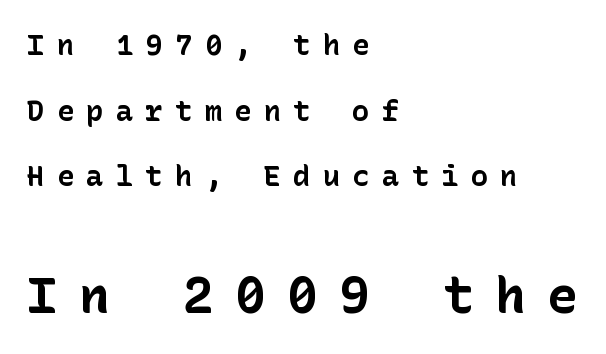
{"serif": "no", "italic": "no", "bold": "yes", "weight": "bold", "width": "normal", "stroke_contrast": "low", "x_height": "medium", "underline": "no", "align": "left", "line_spacing": "loose", "line_spacing_ratio": 2.26, "letter_spacing": "wide", "letter_spacing_em": 0.42, "larger_block": "second", "size_ratio": 1.76, "glyph_px": 51}
